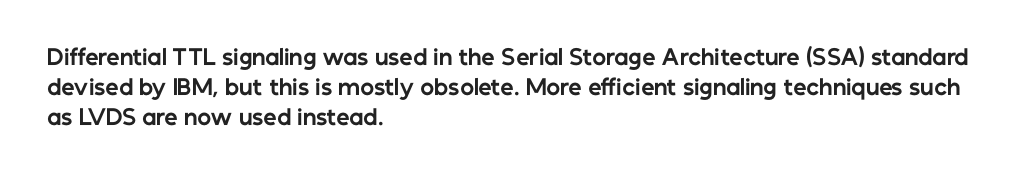
Q: Is the text bold? A: Yes.
Q: Is the text italic (slanted)? A: No, it is upright.
Q: Is the text underlined? A: No.
Q: How is the paragraph aligned? A: Left-aligned.
Q: Is the spacing between letters normal or unusually wide? A: Normal.
Q: Is the spacing between lines tight, normal or loose? A: Normal.
